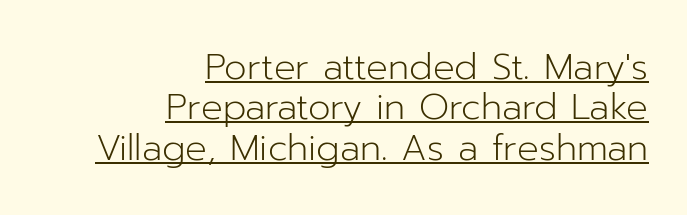
{"serif": "no", "italic": "no", "bold": "no", "weight": "light", "width": "normal", "stroke_contrast": "low", "x_height": "medium", "monospaced": "no", "underline": "yes", "align": "right", "line_spacing": "tight", "line_spacing_ratio": 1.12, "letter_spacing": "normal", "letter_spacing_em": 0.0, "glyph_px": 36}
